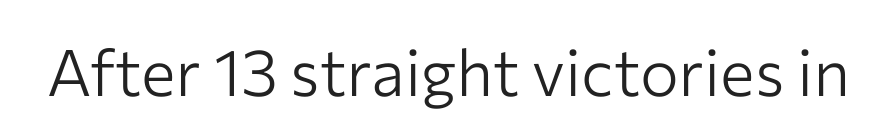
Q: Is the text bold? A: No.
Q: Is the text italic (slanted)? A: No, it is upright.
Q: Is the typeface a serif or a sans-serif typeface? A: Sans-serif.
Q: Is the text underlined? A: No.
Q: Is the spacing between letters normal or unusually wide? A: Normal.
Q: Width (condensed, normal, or wide)? A: Normal.
Q: Stroke contrast? A: Low.
Q: x-height? A: Medium.
Q: Monospaced? A: No.
